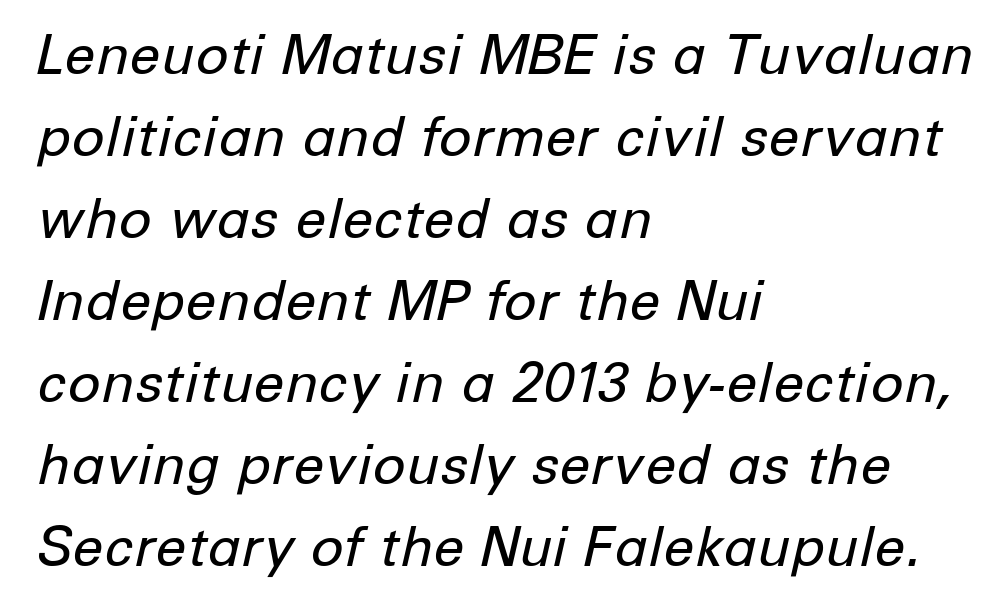
Q: Is the text bold? A: No.
Q: Is the text italic (slanted)? A: Yes, it leans right by about 12 degrees.
Q: Is the text underlined? A: No.
Q: How is the paragraph aligned? A: Left-aligned.
Q: Is the spacing between letters normal or unusually wide? A: Normal.
Q: Is the spacing between lines tight, normal or loose? A: Normal.
Q: Width (condensed, normal, or wide)? A: Normal.
Q: Stroke contrast? A: Low.
Q: x-height? A: Medium.
Q: Monospaced? A: No.
